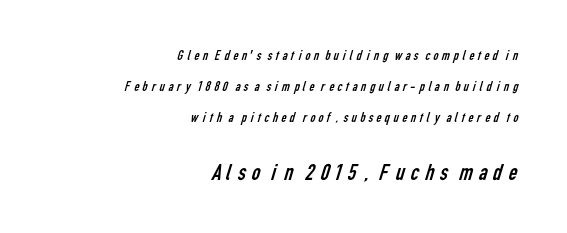
{"bold": "no", "underline": "no", "align": "right", "line_spacing": "loose", "line_spacing_ratio": 2.2, "larger_block": "second", "size_ratio": 1.71, "glyph_px": 24}
